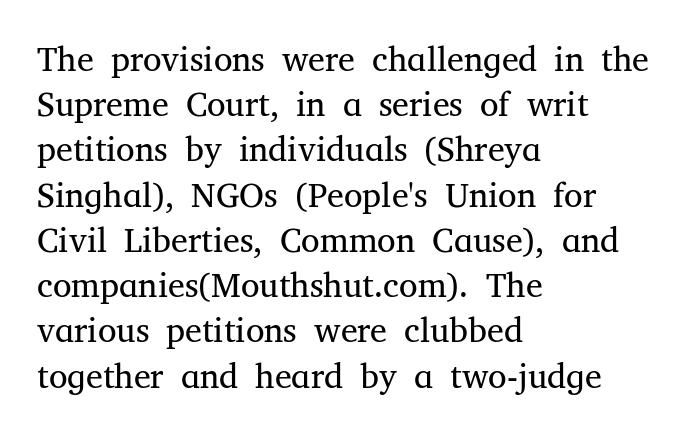
These lines keep a tight, regular rhythm from letter to letter. Leading matches the norm, producing a regular column. Beneath every word, the page is bare. Posture: vertical. Is the type heavy? It reads as light-to-regular instead.
